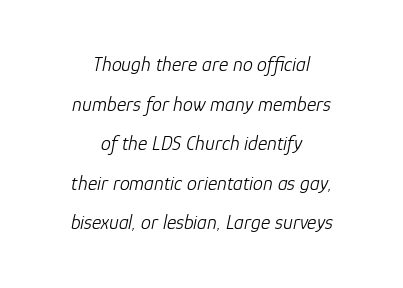
Words float on clear page, feet unadorned. These lines keep a tight, regular rhythm from letter to letter. The paragraph shown floats in the horizontal middle. The strokes are not fattened; the text isn't bold. Rows of type keep a wide berth in the vertical direction. The axis of the letterforms is tilted away from vertical.
